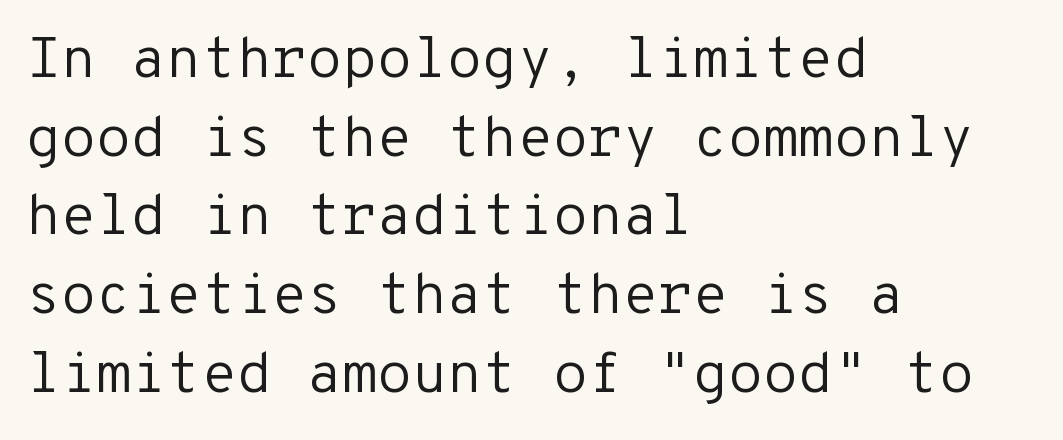
The paragraph shown leans on its left margin. Posture: vertical. Looks like terminal output: every glyph gets an equal slot. Is this a heavy cut? Hardly; it is regular or lighter.
